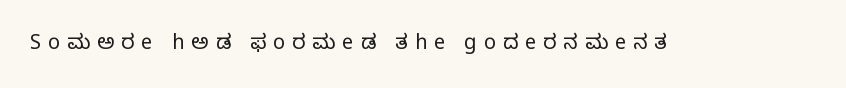
Q: Is the text bold? A: No.
Q: Is the text italic (slanted)? A: No, it is upright.
Q: Is the text underlined? A: No.
Q: Is the spacing between letters normal or unusually wide? A: Unusually wide.
